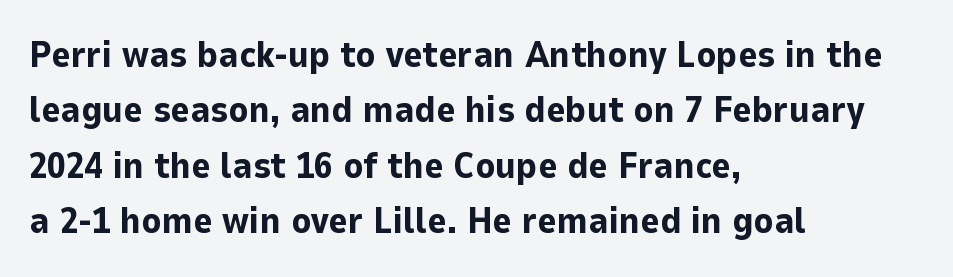
The image shows 37 px bold sans-serif type, upright; set left-aligned, normal line spacing (1.5x), normal letter spacing, not underlined; low stroke contrast and a medium x-height.
